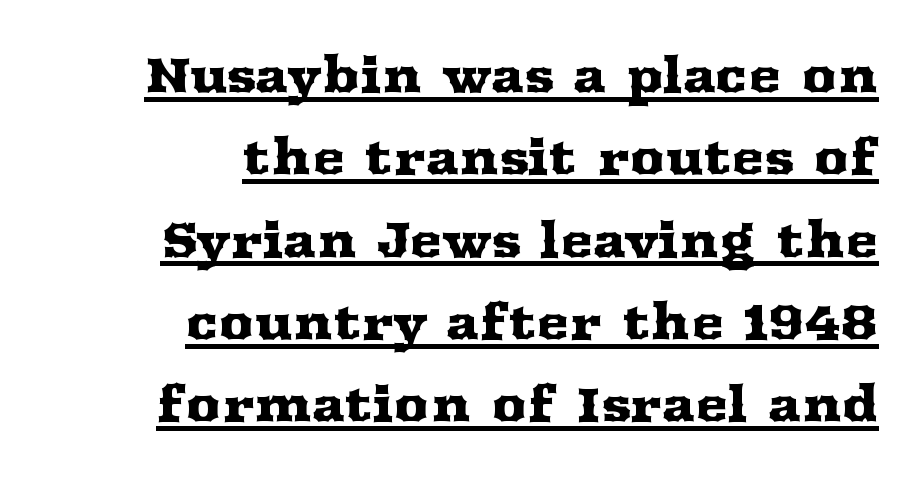
Q: Is the text italic (slanted)? A: No, it is upright.
Q: Is the typeface a serif or a sans-serif typeface? A: Serif.
Q: Is the text underlined? A: Yes.
Q: How is the paragraph aligned? A: Right-aligned.
Q: Is the spacing between letters normal or unusually wide? A: Normal.
Q: Is the spacing between lines tight, normal or loose? A: Normal.
Q: Width (condensed, normal, or wide)? A: Wide.
Q: Stroke contrast? A: Medium.
Q: x-height? A: Medium.
Q: Monospaced? A: No.
